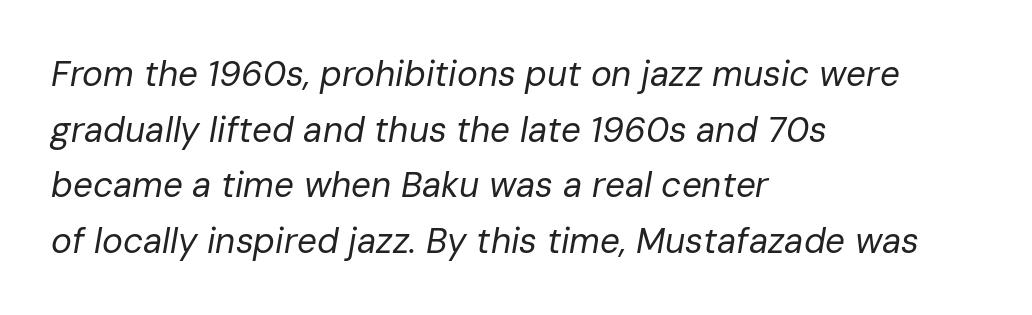
Q: Is the text bold? A: No.
Q: Is the text italic (slanted)? A: Yes, it leans right by about 10 degrees.
Q: Is the text underlined? A: No.
Q: How is the paragraph aligned? A: Left-aligned.
Q: Is the spacing between letters normal or unusually wide? A: Normal.
Q: Is the spacing between lines tight, normal or loose? A: Normal.
Q: Width (condensed, normal, or wide)? A: Normal.
Q: Stroke contrast? A: Low.
Q: x-height? A: Medium.
Q: Monospaced? A: No.
